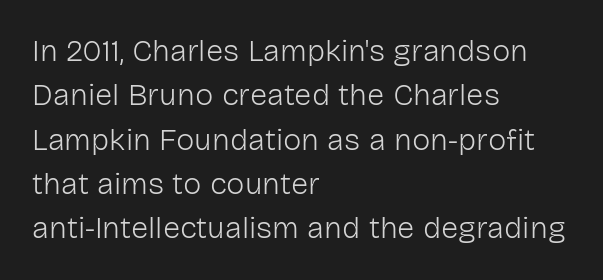
The image shows 31 px light sans-serif type, upright; set left-aligned, normal line spacing (1.43x), normal letter spacing, not underlined; low stroke contrast and a medium x-height.
